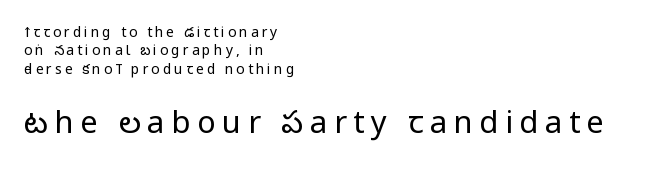
The image shows 31 px regular-weight, condensed sans-serif type, upright; set left-aligned, normal line spacing (1.32x), unusually wide letter spacing (+0.21 em), not underlined; the second (bottom) block is 2.21x larger; low stroke contrast and a large x-height.
